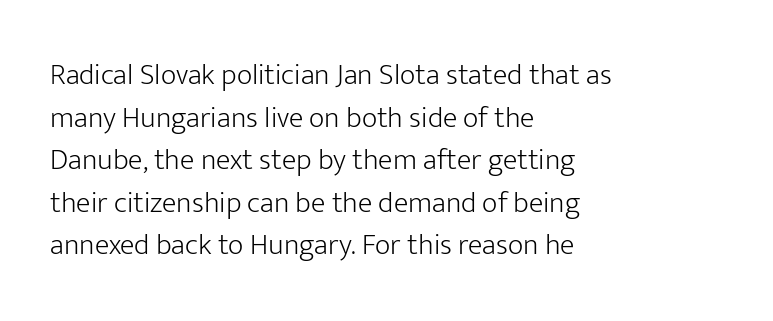
Unlike italic type, these characters show no tilt at all. Reading down the block, your eye returns to a fixed left position each line. The horizontal fit of the characters is conventional and even. Character widths vary here, with narrow letters taking less room than wide ones.
